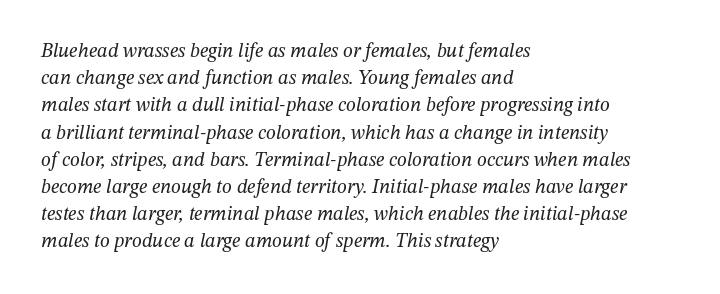
The image shows 20 px text type, italic (leaning right); set left-aligned, normal line spacing (1.36x), normal letter spacing, not underlined.
